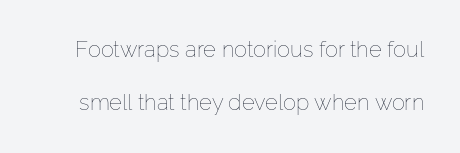
The type sits square on the baseline with zero lean. Compared with a typical body face, this is equally light or lighter still. Horizontal bands of white between lines are thick stripes. No word sits above an underline.
